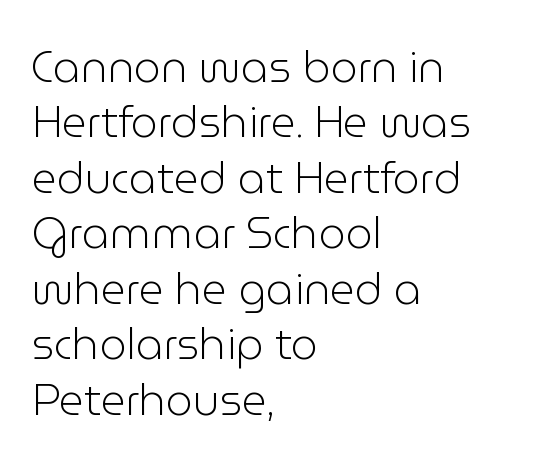
{"serif": "no", "italic": "no", "bold": "no", "weight": "light", "width": "normal", "stroke_contrast": "low", "x_height": "medium", "monospaced": "no", "underline": "no", "align": "left", "line_spacing": "normal", "line_spacing_ratio": 1.29, "letter_spacing": "normal", "letter_spacing_em": 0.0, "glyph_px": 43}
